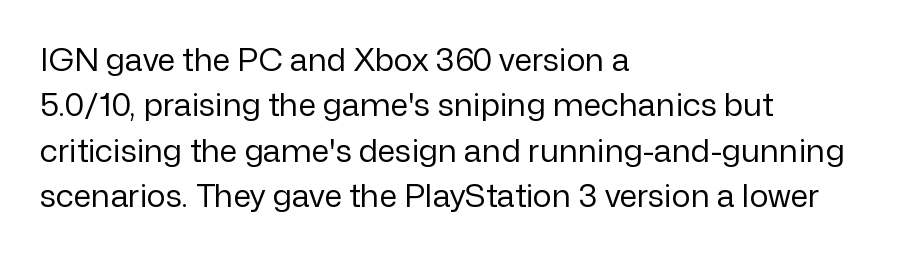
{"serif": "no", "italic": "no", "bold": "no", "weight": "regular", "width": "normal", "stroke_contrast": "low", "x_height": "medium", "monospaced": "no", "underline": "no", "align": "left", "line_spacing": "normal", "line_spacing_ratio": 1.42, "letter_spacing": "normal", "letter_spacing_em": 0.0, "glyph_px": 32}
